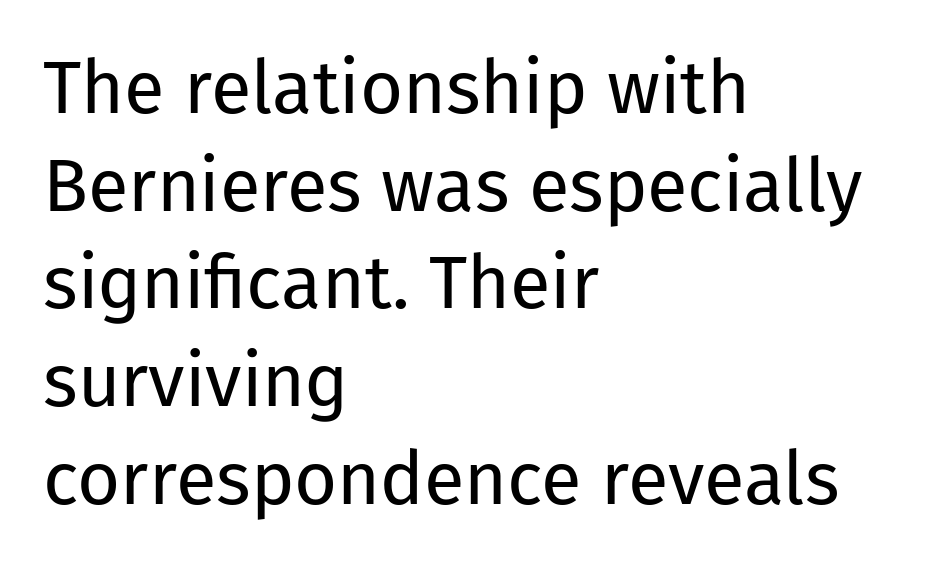
Do the characters align in a grid? No, the font is proportional. There is no visible air inserted between adjacent glyphs. The strip under each line holds only bare page. The typesetting does not lean heavy: it is not bold.
